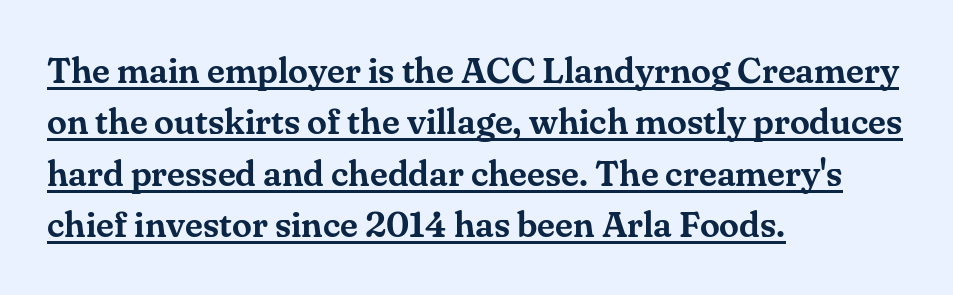
Q: Is the text italic (slanted)? A: No, it is upright.
Q: Is the typeface a serif or a sans-serif typeface? A: Serif.
Q: Is the text underlined? A: Yes.
Q: How is the paragraph aligned? A: Left-aligned.
Q: Is the spacing between letters normal or unusually wide? A: Normal.
Q: Is the spacing between lines tight, normal or loose? A: Normal.
Q: Width (condensed, normal, or wide)? A: Normal.
Q: Stroke contrast? A: Medium.
Q: x-height? A: Small.
Q: Monospaced? A: No.
